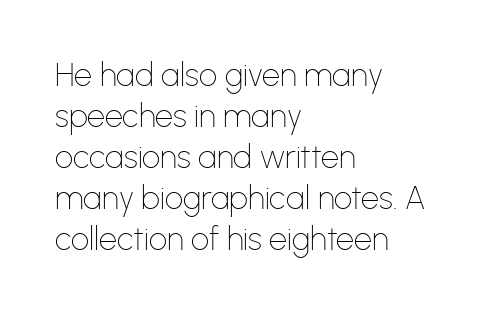
The strokes carry an ordinary text weight at most. These lines stack with their left ends in a neat column. Honestly, the letter spacing is just normal — you wouldn't notice it. Unlike italic type, these characters show no tilt at all. This rendering employs a face without finishing strokes, i.e., a sans-serif. Line spacing here is normal.
